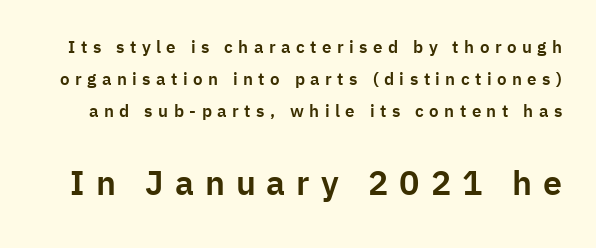
The image shows 34 px sans-serif type, upright; set line spacing 1.87x, unusually wide letter spacing (+0.32 em), not underlined; the second (bottom) block is 2.0x larger; low stroke contrast and a medium x-height.
